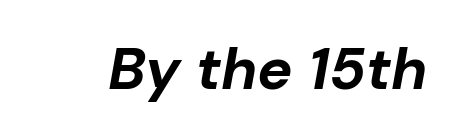
Q: Is the text bold? A: Yes.
Q: Is the text italic (slanted)? A: Yes, it leans right by about 10 degrees.
Q: Is the text underlined? A: No.
Q: Is the spacing between letters normal or unusually wide? A: Normal.
Q: Width (condensed, normal, or wide)? A: Normal.
Q: Stroke contrast? A: Low.
Q: x-height? A: Medium.
Q: Monospaced? A: No.
